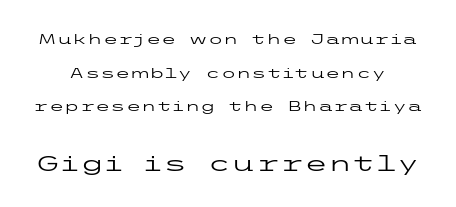
The image shows 22 px text type, upright; set loose line spacing (2.41x), normal letter spacing, not underlined; the second (bottom) block is 1.57x larger.
